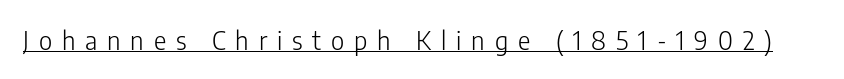
The passage shown has open, widely tracked lettering throughout. Heaviness? Minimal to ordinary, like unemphasized prose. You can see a thin bar hugging the bottom of the glyphs. Is there any slant? The stems are plumb.
